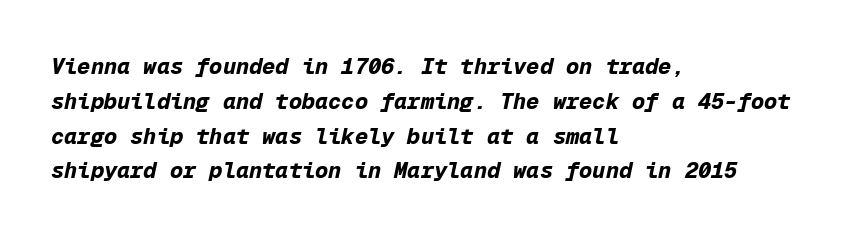
{"italic": "yes", "lean": "right", "slant_degrees": 12, "bold": "yes", "underline": "no", "align": "left", "line_spacing": "normal", "line_spacing_ratio": 1.58, "letter_spacing": "normal", "letter_spacing_em": 0.0, "glyph_px": 22}
